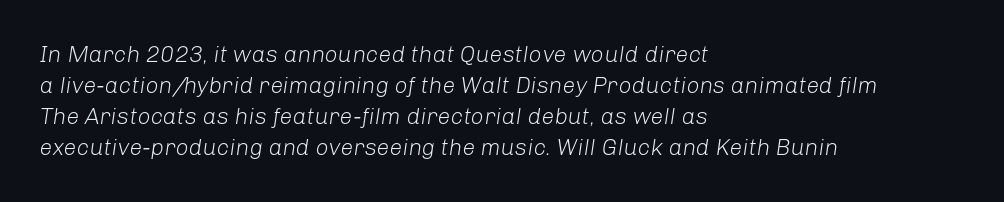
{"italic": "yes", "lean": "right", "slant_degrees": 8, "bold": "no", "underline": "no", "align": "left", "line_spacing": "normal", "line_spacing_ratio": 1.35, "letter_spacing": "normal", "letter_spacing_em": 0.0, "glyph_px": 23}
